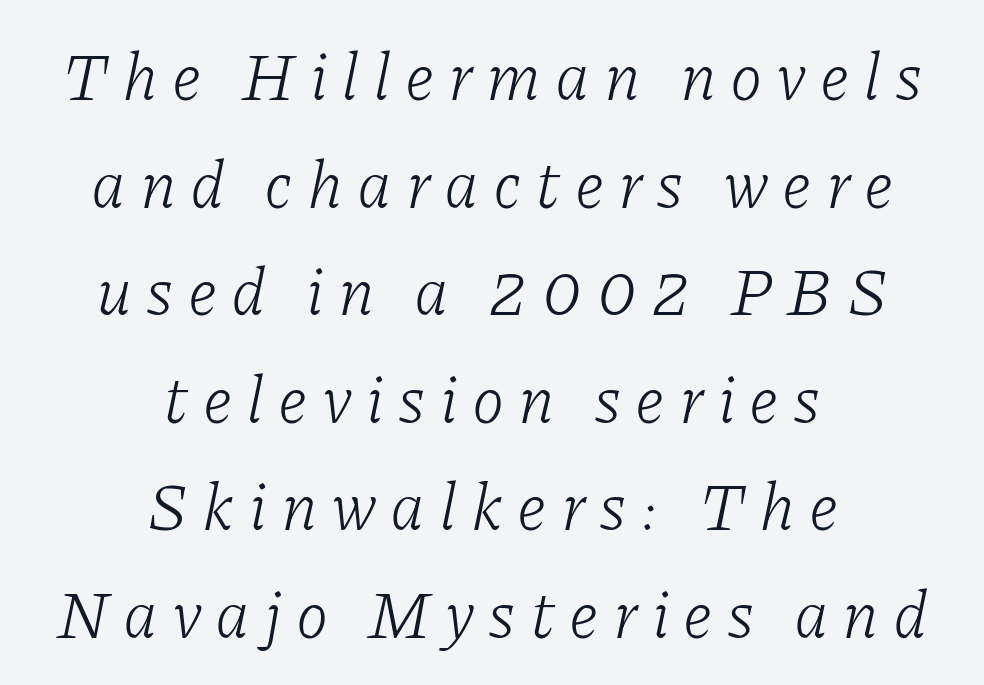
Q: Is the text bold? A: No.
Q: Is the text italic (slanted)? A: Yes, it leans right by about 11 degrees.
Q: Is the typeface a serif or a sans-serif typeface? A: Serif.
Q: Is the text underlined? A: No.
Q: How is the paragraph aligned? A: Centered.
Q: Is the spacing between letters normal or unusually wide? A: Unusually wide.
Q: Is the spacing between lines tight, normal or loose? A: Normal.
Q: Width (condensed, normal, or wide)? A: Normal.
Q: Stroke contrast? A: Low.
Q: x-height? A: Medium.
Q: Monospaced? A: No.
